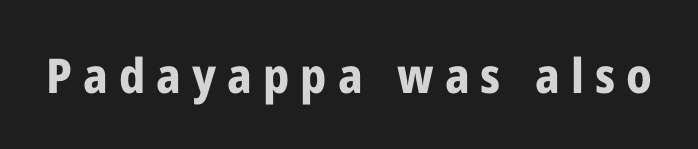
The image shows 48 px bold, condensed sans-serif type, upright; set unusually wide letter spacing (+0.23 em), not underlined; low stroke contrast and a medium x-height.
